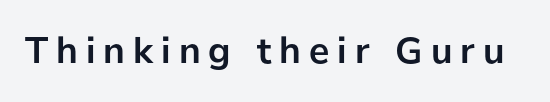
The letters stand straight up with perfectly vertical stems. The characters display no serif detailing; their extremities are plain. Strokes here are thick enough to call this a true bold. The rendering uses natural spacing where letterforms have individual widths. The baseline area is clear.
